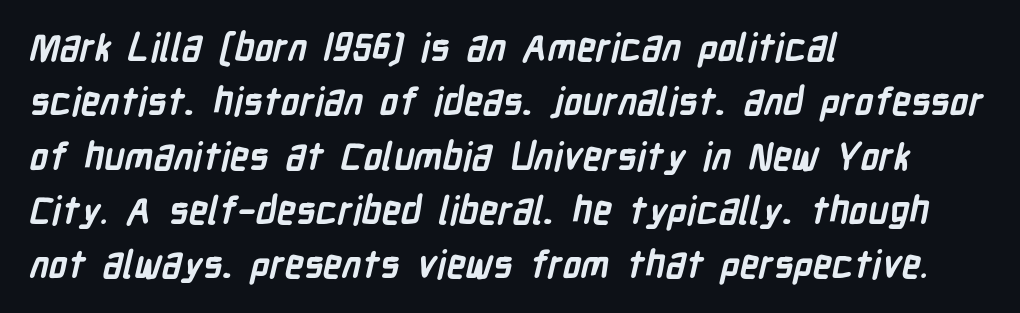
The image shows 38 px semibold, condensed sans-serif type; set left-aligned, normal line spacing (1.43x), normal letter spacing, not underlined; low stroke contrast and a medium x-height.
